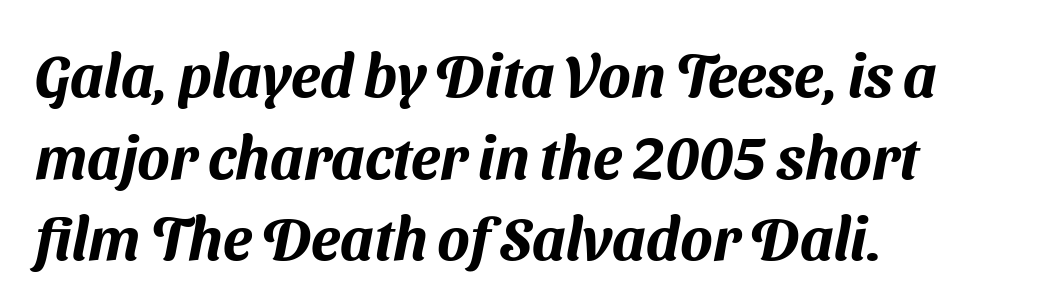
Nothing sits at the stroke ends, so this counts as sans-serif. Compared with typical body copy, the letter spacing here is the same. The specimen omits any rule beneath the text block's lines. Horizontal bands of white between lines are of average thickness. Notice how the passage keeps a crisp vertical edge on the left only. These lines are rendered in a variable-pitch font.
